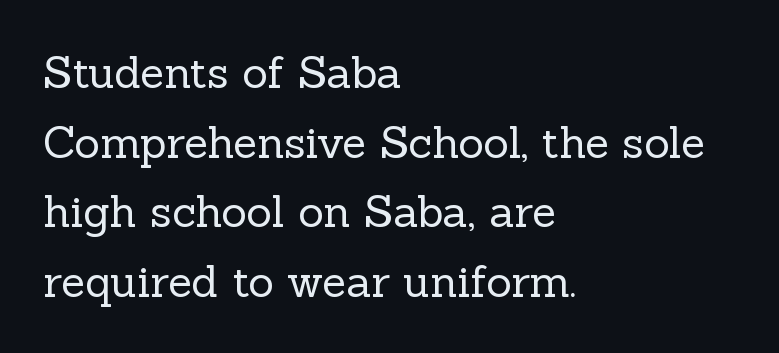
Q: Is the text bold? A: No.
Q: Is the text italic (slanted)? A: No, it is upright.
Q: Is the typeface a serif or a sans-serif typeface? A: Serif.
Q: Is the text underlined? A: No.
Q: How is the paragraph aligned? A: Left-aligned.
Q: Is the spacing between letters normal or unusually wide? A: Normal.
Q: Is the spacing between lines tight, normal or loose? A: Normal.
Q: Width (condensed, normal, or wide)? A: Normal.
Q: x-height? A: Medium.
Q: Monospaced? A: No.
